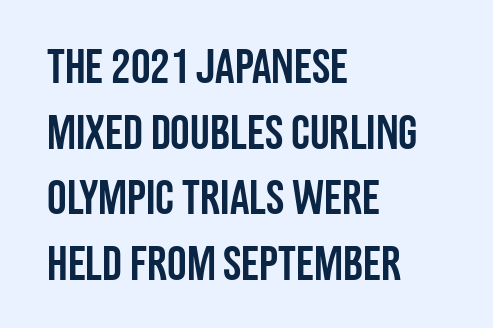
The image shows 49 px condensed sans-serif type, upright; set left-aligned, normal line spacing (1.34x), normal letter spacing, not underlined; low stroke contrast and a large x-height.
